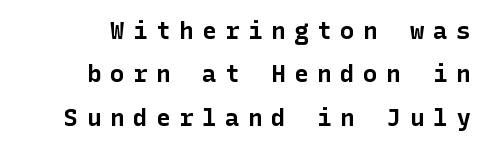
Q: Is the text bold? A: Yes.
Q: Is the text italic (slanted)? A: No, it is upright.
Q: Is the text underlined? A: No.
Q: How is the paragraph aligned? A: Right-aligned.
Q: Is the spacing between letters normal or unusually wide? A: Unusually wide.
